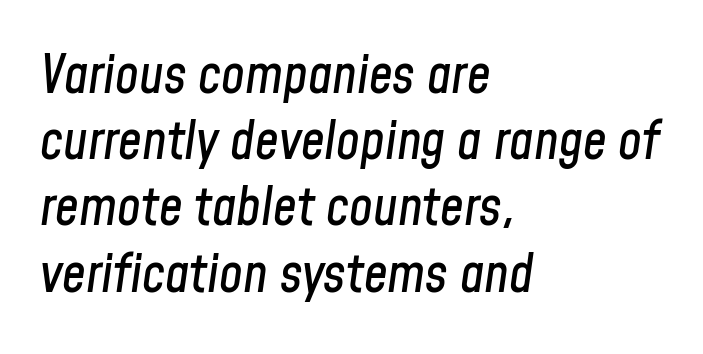
Q: Is the text italic (slanted)? A: Yes, it leans right by about 8 degrees.
Q: Is the text underlined? A: No.
Q: How is the paragraph aligned? A: Left-aligned.
Q: Is the spacing between letters normal or unusually wide? A: Normal.
Q: Is the spacing between lines tight, normal or loose? A: Normal.
Q: Width (condensed, normal, or wide)? A: Condensed.
Q: Stroke contrast? A: Low.
Q: x-height? A: Medium.
Q: Monospaced? A: No.
